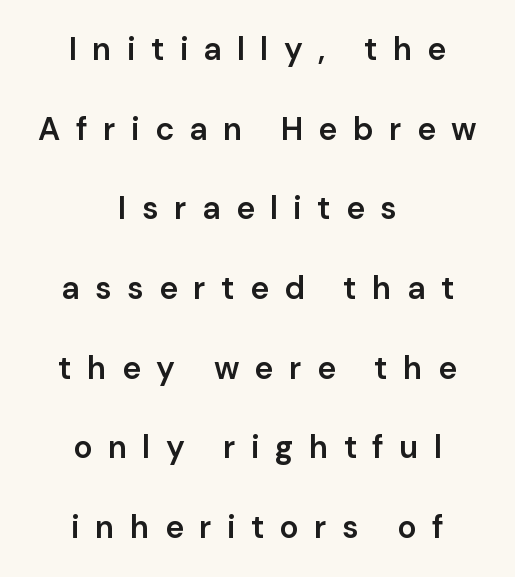
Compared with an ordinary text face, these strokes are moderately heavier — a semibold. The passage shown is typed in a proportional face where columns would drift. The foot of each line stays bare and open. Is the letter spacing exaggerated? Yes — the characters are pushed far apart.
